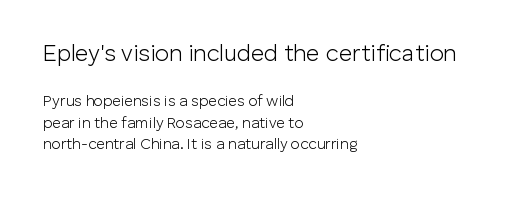
{"italic": "no", "bold": "no", "underline": "no", "align": "left", "line_spacing": "normal", "line_spacing_ratio": 1.43, "letter_spacing": "normal", "letter_spacing_em": 0.0, "larger_block": "first", "size_ratio": 1.53, "glyph_px": 23}
